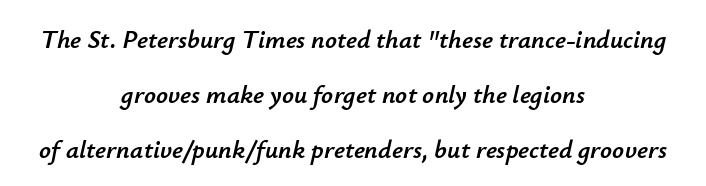
The line-height multiplier appears high, well above default. The compositor balanced each line on the midline. Decoration check: the copy has no underline. The gaps between neighbouring characters are ordinary and unremarkable.
